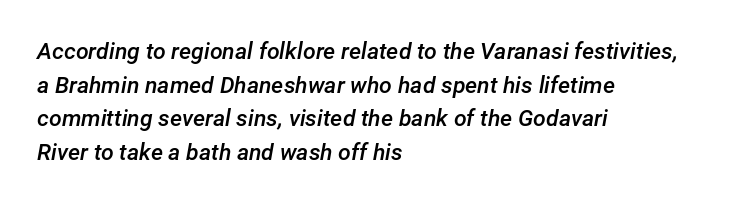
Q: Is the text bold? A: Semi-bold.
Q: Is the text italic (slanted)? A: Yes, it leans right by about 12 degrees.
Q: Is the text underlined? A: No.
Q: How is the paragraph aligned? A: Left-aligned.
Q: Is the spacing between letters normal or unusually wide? A: Normal.
Q: Is the spacing between lines tight, normal or loose? A: Normal.
